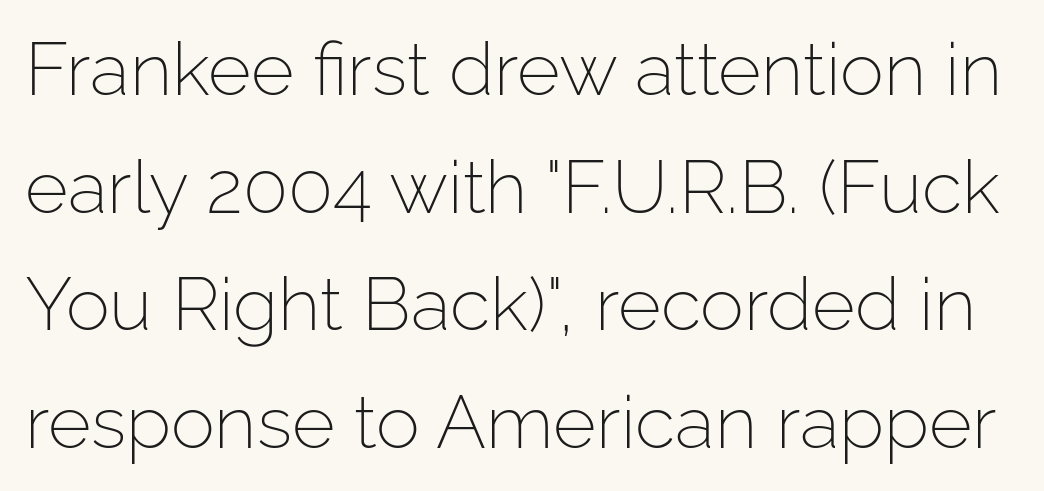
{"serif": "no", "italic": "no", "bold": "no", "weight": "light", "width": "normal", "stroke_contrast": "low", "x_height": "medium", "monospaced": "no", "underline": "no", "line_spacing": "normal", "line_spacing_ratio": 1.59, "letter_spacing": "normal", "letter_spacing_em": 0.0, "glyph_px": 74}
